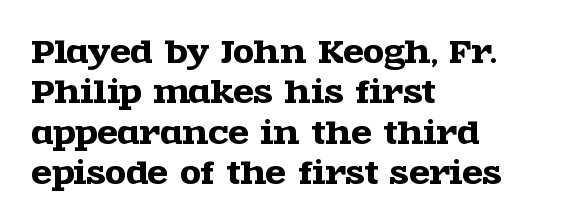
The image shows 30 px wide serif type, upright; set left-aligned, normal line spacing (1.35x), normal letter spacing, not underlined; a large x-height.
